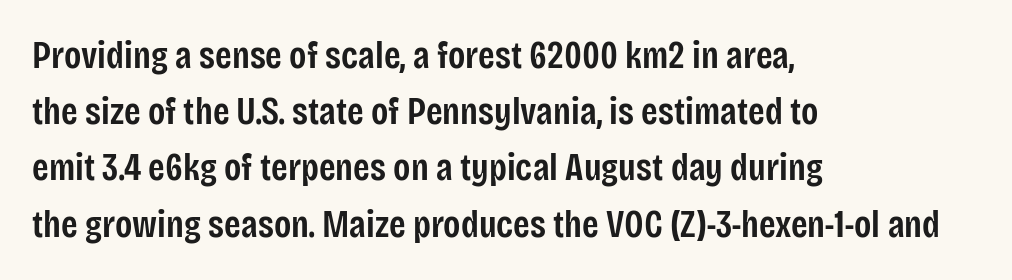
The image shows 38 px semibold, condensed sans-serif type, upright; set left-aligned, normal line spacing (1.48x), normal letter spacing, not underlined; low stroke contrast and a large x-height.
